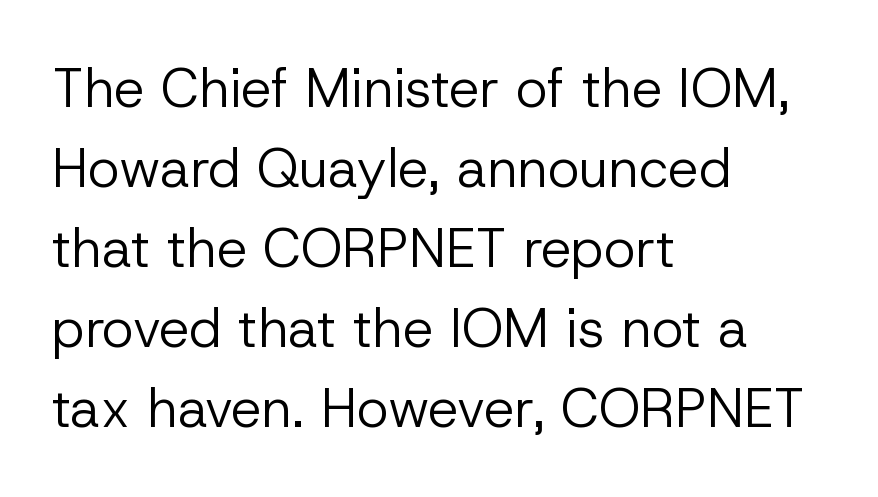
The rendering uses natural spacing where letterforms have individual widths. Between one letter and the next there's only the usual sliver of space. The face looks like a standard text weight, possibly lighter. The type family on display is of the sans-serif kind. Interline gaps are of average width in this sample.
